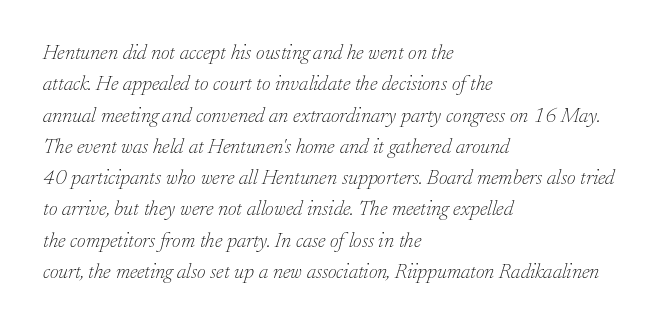
Q: Is the text bold? A: No.
Q: Is the text italic (slanted)? A: Yes, it leans right by about 17 degrees.
Q: Is the text underlined? A: No.
Q: How is the paragraph aligned? A: Left-aligned.
Q: Is the spacing between letters normal or unusually wide? A: Normal.
Q: Is the spacing between lines tight, normal or loose? A: Normal.
